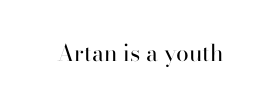
The type is set solid horizontally, with unmodified tracking. Words float on clear page, feet unadorned. A quiet, ordinary-to-light weight characterises the typeface. The type sits square on the baseline with zero lean.
